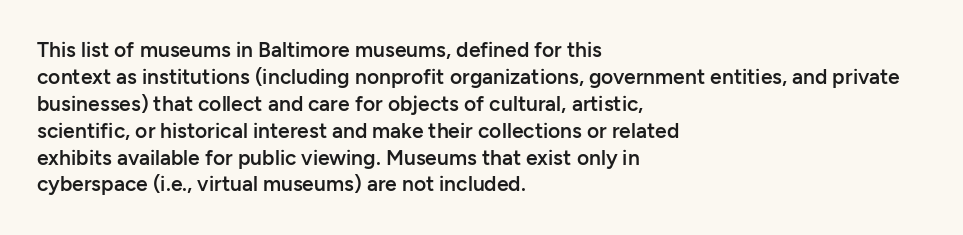
Posture: upright roman. Glance below the letters and you will spot only blank space. Its strokes are somewhat broadened, the hallmark of semibold type. Typeset ragged right — the left edge is the straight one.
